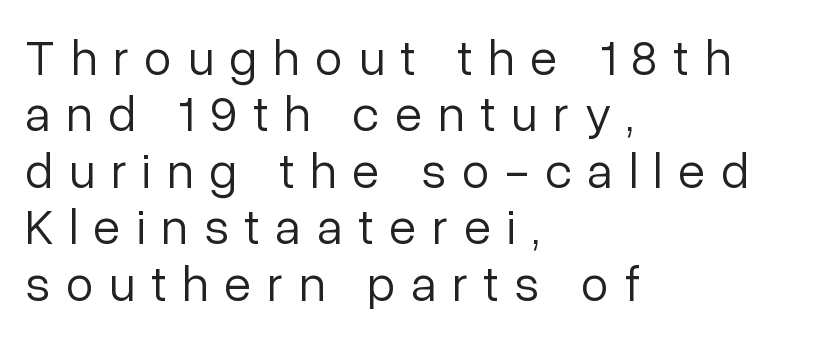
Plain, unruled lines of type. Each line starts at the same left margin while the right side varies. Proportional: the letters do not fall into vertical columns. You can tell from the bare stems that sans-serif type was used.
